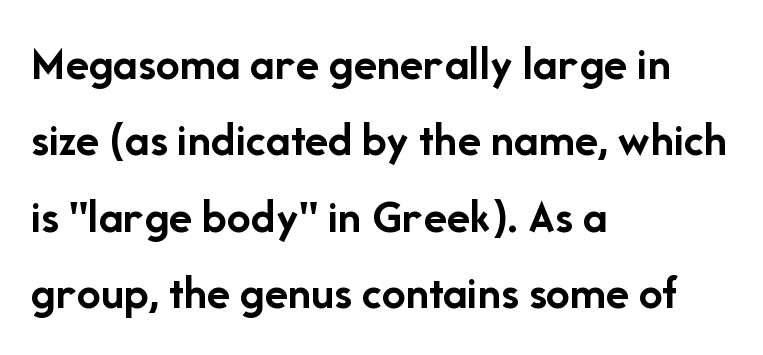
Q: Is the text bold? A: Yes.
Q: Is the text italic (slanted)? A: No, it is upright.
Q: Is the typeface a serif or a sans-serif typeface? A: Sans-serif.
Q: Is the text underlined? A: No.
Q: How is the paragraph aligned? A: Left-aligned.
Q: Is the spacing between letters normal or unusually wide? A: Normal.
Q: Is the spacing between lines tight, normal or loose? A: Normal.
Q: Width (condensed, normal, or wide)? A: Normal.
Q: Stroke contrast? A: Low.
Q: x-height? A: Medium.
Q: Monospaced? A: No.
